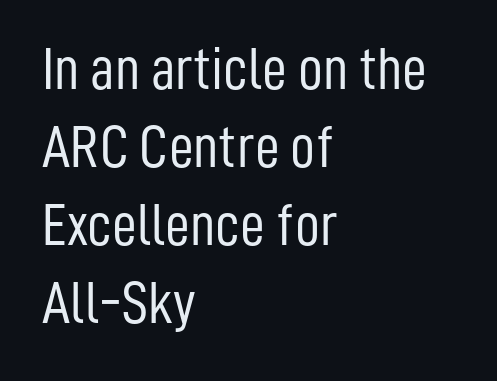
{"serif": "no", "italic": "no", "bold": "no", "weight": "light", "width": "condensed", "stroke_contrast": "low", "x_height": "medium", "monospaced": "no", "underline": "no", "align": "left", "line_spacing": "normal", "line_spacing_ratio": 1.28, "letter_spacing": "normal", "letter_spacing_em": 0.0, "glyph_px": 61}
